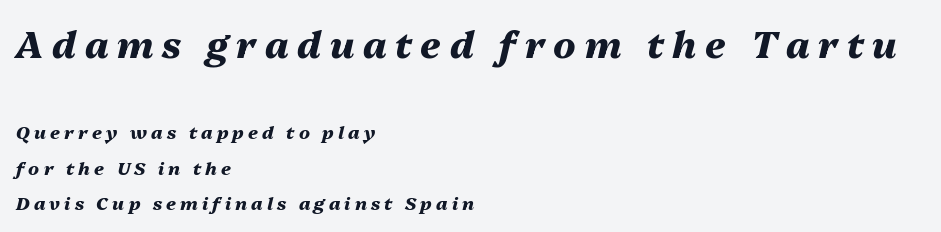
{"italic": "yes", "lean": "right", "slant_degrees": 13, "bold": "yes", "weight": "heavy", "width": "normal", "stroke_contrast": "medium", "x_height": "medium", "monospaced": "no", "underline": "no", "align": "left", "line_spacing": "loose", "line_spacing_ratio": 1.97, "letter_spacing": "wide", "letter_spacing_em": 0.23, "larger_block": "first", "size_ratio": 2.06, "glyph_px": 37}
